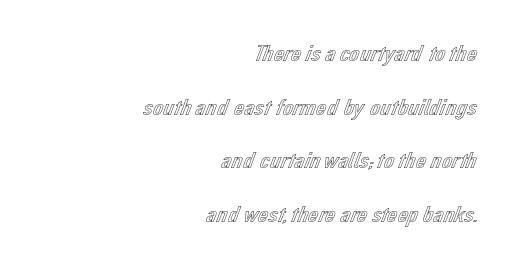
The image shows 23 px text type; set right-aligned, loose line spacing (2.33x), normal letter spacing, not underlined.
